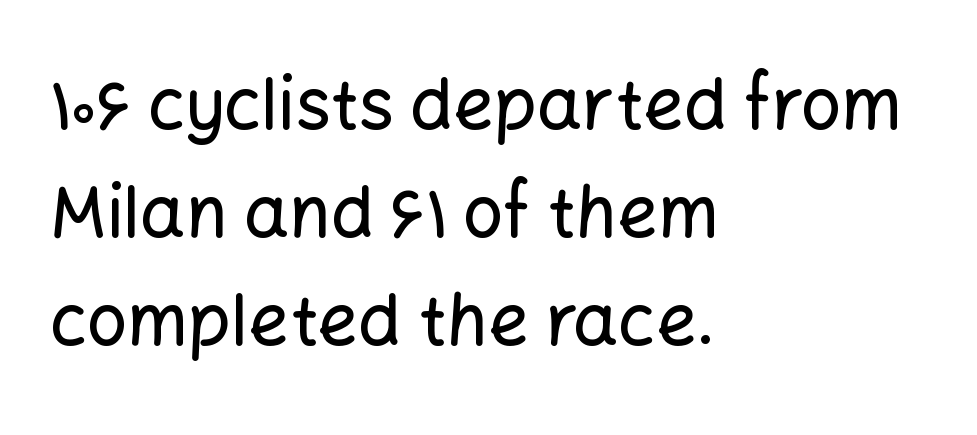
{"serif": "no", "italic": "no", "width": "normal", "stroke_contrast": "low", "x_height": "medium", "monospaced": "no", "underline": "no", "align": "left", "line_spacing": "normal", "line_spacing_ratio": 1.52, "letter_spacing": "normal", "letter_spacing_em": 0.0, "glyph_px": 71}
